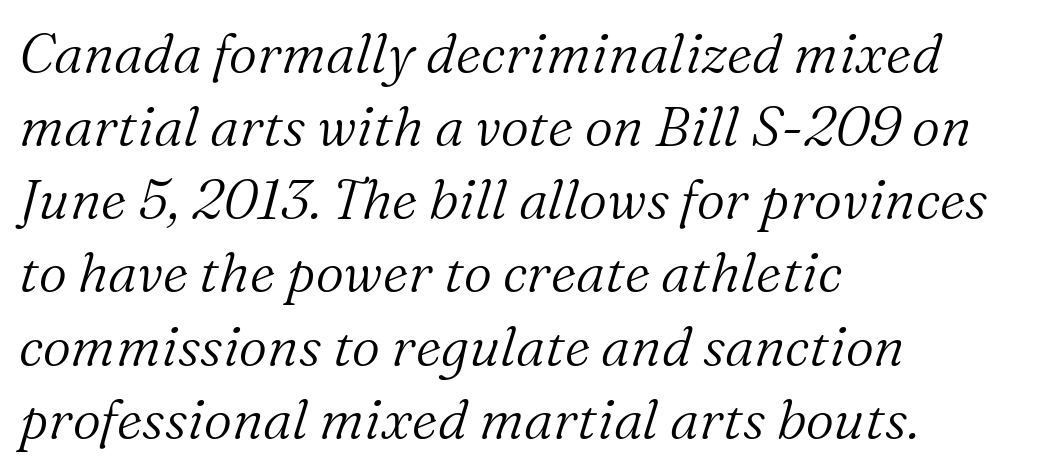
Would a proofreader flag this as italicized? Yes. Reading down the block, your eye returns to a fixed left position each line. The strokes carry an ordinary text weight at most. Each letter keeps its own natural width here, so spacing adapts to shape. This sample uses plain, unmodified letter spacing. Old-style or modern, the face here clearly has serifs.
